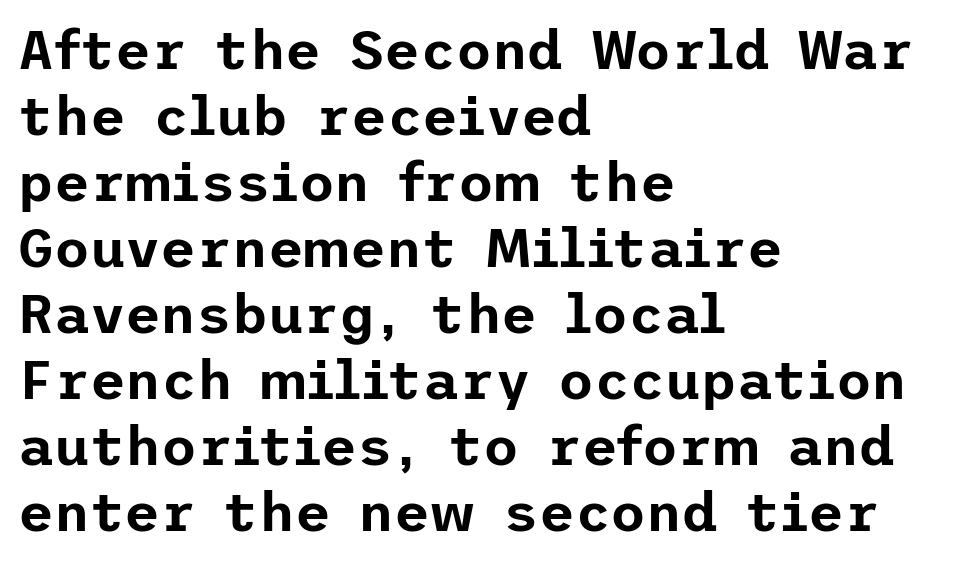
{"serif": "no", "italic": "no", "width": "normal", "stroke_contrast": "low", "x_height": "medium", "underline": "no", "align": "left", "line_spacing_ratio": 1.2, "letter_spacing": "normal", "letter_spacing_em": 0.0, "glyph_px": 55}
